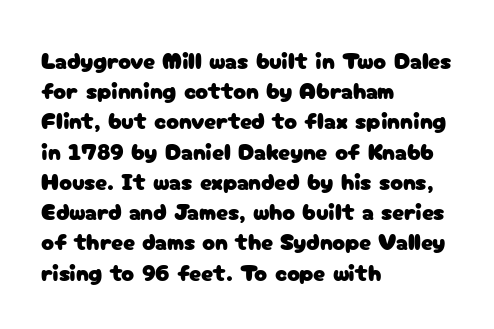
{"italic": "no", "underline": "no", "align": "left", "line_spacing": "normal", "line_spacing_ratio": 1.26, "letter_spacing": "normal", "letter_spacing_em": 0.0, "glyph_px": 24}
